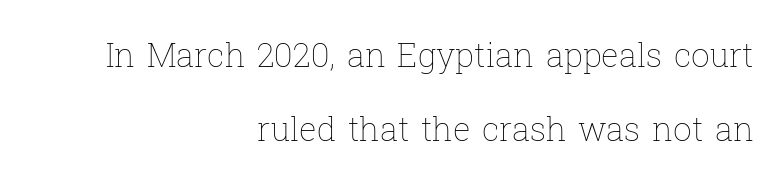
The image shows 33 px thin type, upright; set right-aligned, loose line spacing (2.23x), normal letter spacing, not underlined; low stroke contrast and a medium x-height.
